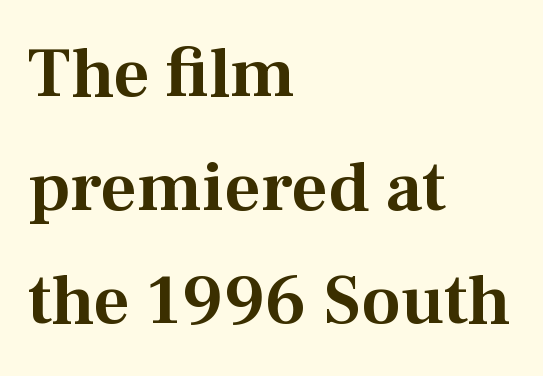
{"serif": "yes", "italic": "no", "width": "normal", "stroke_contrast": "medium", "x_height": "medium", "monospaced": "no", "underline": "no", "align": "left", "line_spacing": "normal", "line_spacing_ratio": 1.6, "letter_spacing": "normal", "letter_spacing_em": 0.0, "glyph_px": 71}
